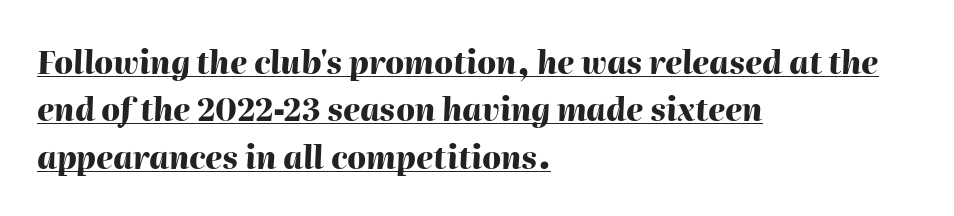
Looks like regular typesetting: each glyph gets only the width it needs. One-word summary of the alignment: left. These lines keep a tight, regular rhythm from letter to letter. Beneath each row of characters lies a ruled line.
